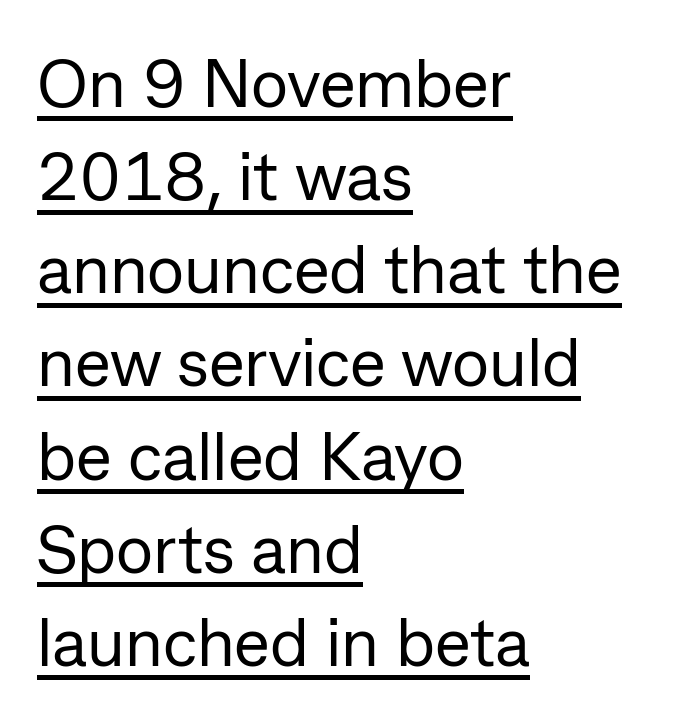
{"serif": "no", "italic": "no", "bold": "no", "weight": "regular", "width": "normal", "stroke_contrast": "low", "x_height": "medium", "monospaced": "no", "underline": "yes", "align": "left", "line_spacing": "normal", "line_spacing_ratio": 1.37, "letter_spacing": "normal", "letter_spacing_em": 0.0, "glyph_px": 68}
